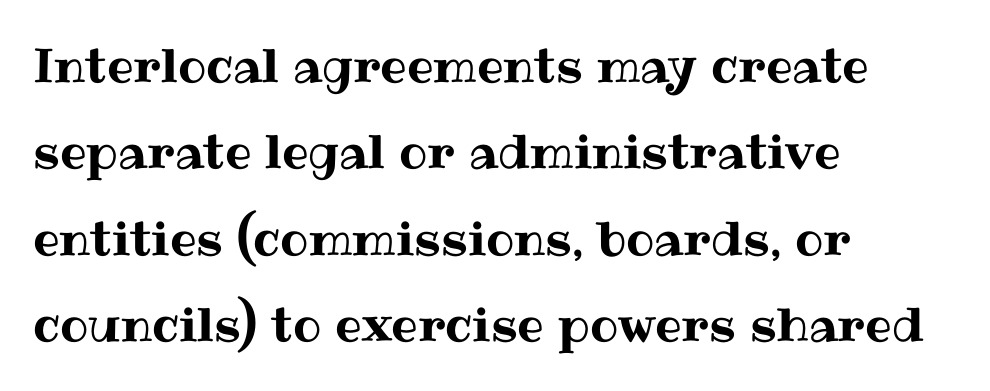
{"italic": "no", "width": "normal", "stroke_contrast": "medium", "x_height": "medium", "monospaced": "no", "underline": "no", "align": "left", "line_spacing_ratio": 1.84, "letter_spacing": "normal", "letter_spacing_em": 0.0, "glyph_px": 47}
